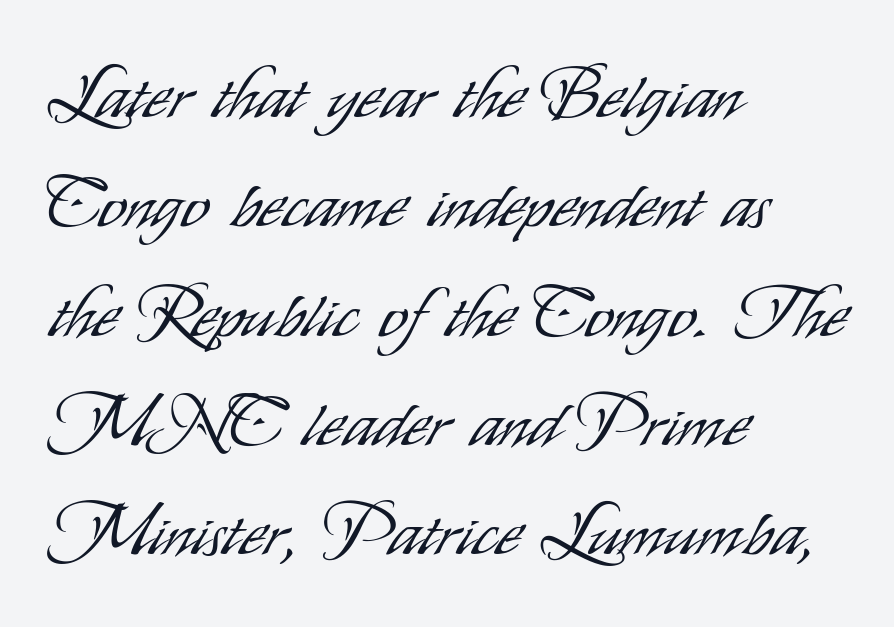
Vertically, the passage feels balanced, rows spaced as you'd expect. Ink coverage per letter is moderate at most. The horizontal fit of the characters is conventional and even. Only glyphs here, with clear space below each row. Visually the block forms a straight wall on the left and a jagged coastline on the right.
